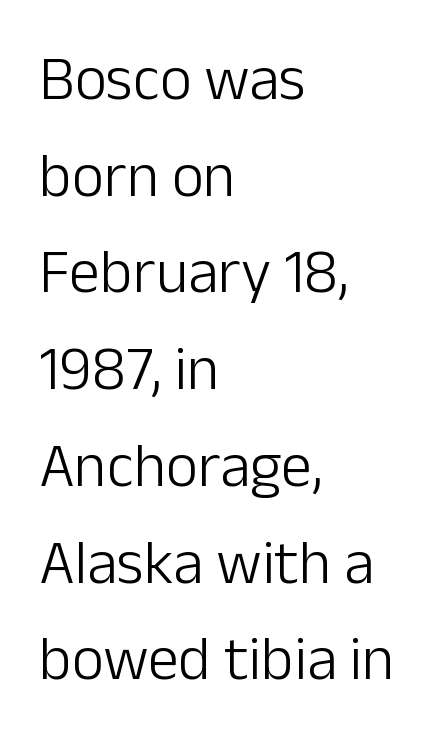
The image shows 62 px light sans-serif type, upright; set left-aligned, normal line spacing (1.56x), normal letter spacing, not underlined; low stroke contrast and a medium x-height.
